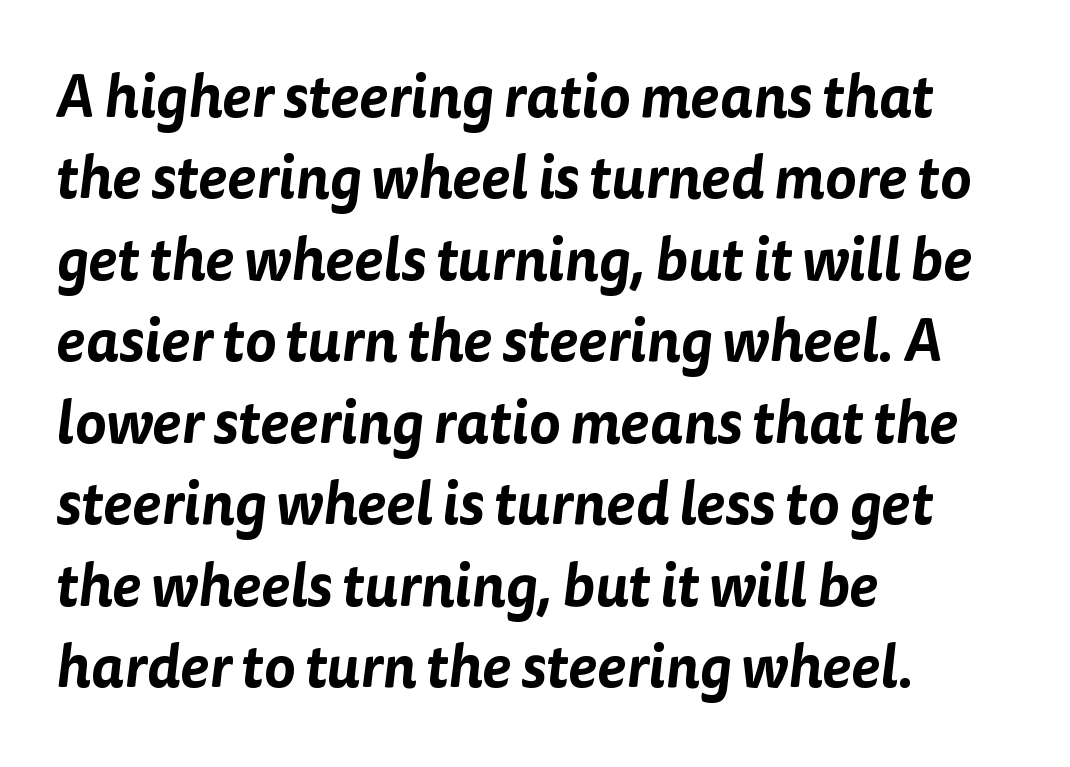
{"serif": "no", "width": "normal", "stroke_contrast": "low", "x_height": "medium", "monospaced": "no", "underline": "no", "align": "left", "line_spacing": "normal", "line_spacing_ratio": 1.38, "letter_spacing": "normal", "letter_spacing_em": 0.0, "glyph_px": 59}
